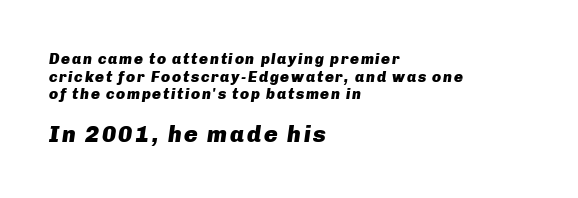
Emphasis-style slanted type is in use. Visually the block forms a straight wall on the left and a jagged coastline on the right. Look at the glyph heights: the lower group is clearly the bigger setting. Chunky letters — that's bold for sure.
